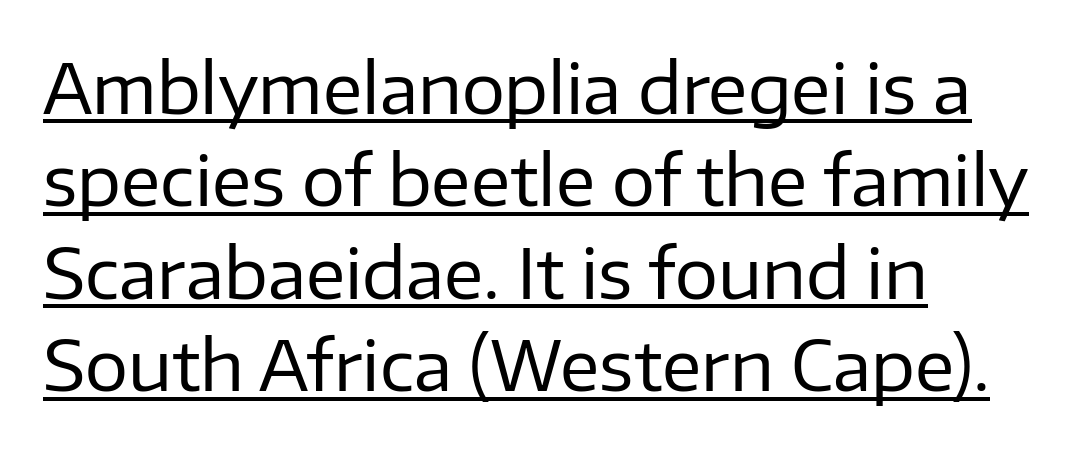
{"serif": "no", "italic": "no", "bold": "no", "weight": "regular", "width": "normal", "stroke_contrast": "low", "x_height": "medium", "monospaced": "no", "underline": "yes", "align": "left", "line_spacing": "normal", "line_spacing_ratio": 1.36, "letter_spacing": "normal", "letter_spacing_em": 0.0, "glyph_px": 68}
